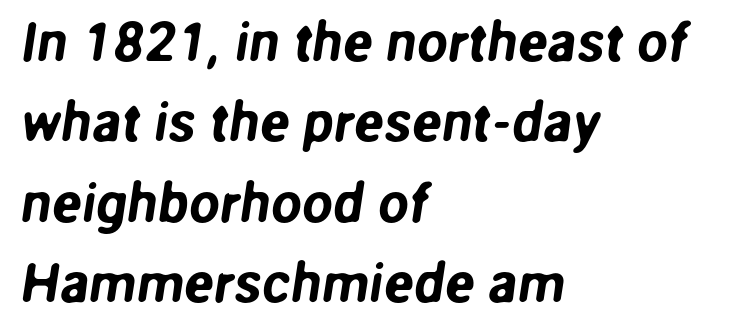
{"serif": "no", "width": "normal", "stroke_contrast": "low", "x_height": "medium", "monospaced": "no", "underline": "no", "align": "left", "line_spacing": "normal", "line_spacing_ratio": 1.46, "letter_spacing": "normal", "letter_spacing_em": 0.0, "glyph_px": 55}
